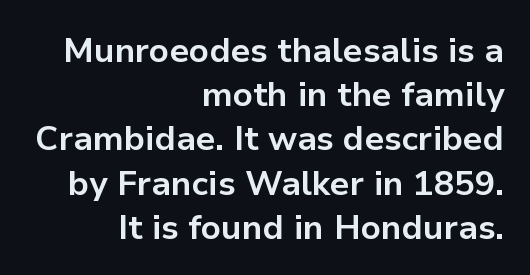
The image shows 34 px bold sans-serif type, upright; set right-aligned, normal line spacing (1.3x), normal letter spacing, not underlined; low stroke contrast and a medium x-height.
